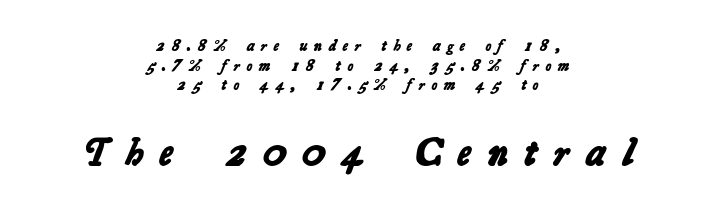
The image shows 40 px bold sans-serif type; set centered, line spacing 1.23x, unusually wide letter spacing (+0.41 em), not underlined; the second (bottom) block is 2.5x larger; low stroke contrast and a medium x-height.
